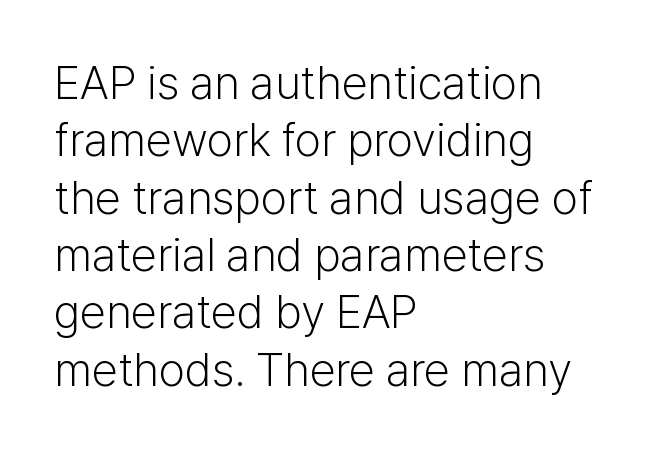
Q: Is the text bold? A: No.
Q: Is the text italic (slanted)? A: No, it is upright.
Q: Is the typeface a serif or a sans-serif typeface? A: Sans-serif.
Q: Is the text underlined? A: No.
Q: How is the paragraph aligned? A: Left-aligned.
Q: Is the spacing between letters normal or unusually wide? A: Normal.
Q: Width (condensed, normal, or wide)? A: Normal.
Q: Stroke contrast? A: Low.
Q: x-height? A: Medium.
Q: Monospaced? A: No.
